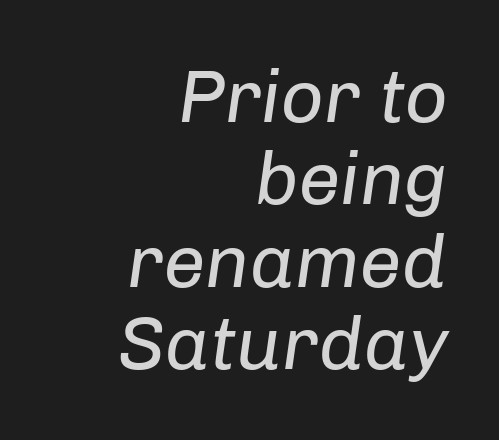
{"italic": "yes", "lean": "right", "slant_degrees": 8, "bold": "no", "weight": "regular", "width": "normal", "stroke_contrast": "low", "x_height": "medium", "monospaced": "no", "underline": "no", "align": "right", "line_spacing": "tight", "line_spacing_ratio": 1.1, "letter_spacing": "normal", "letter_spacing_em": 0.0, "glyph_px": 75}
